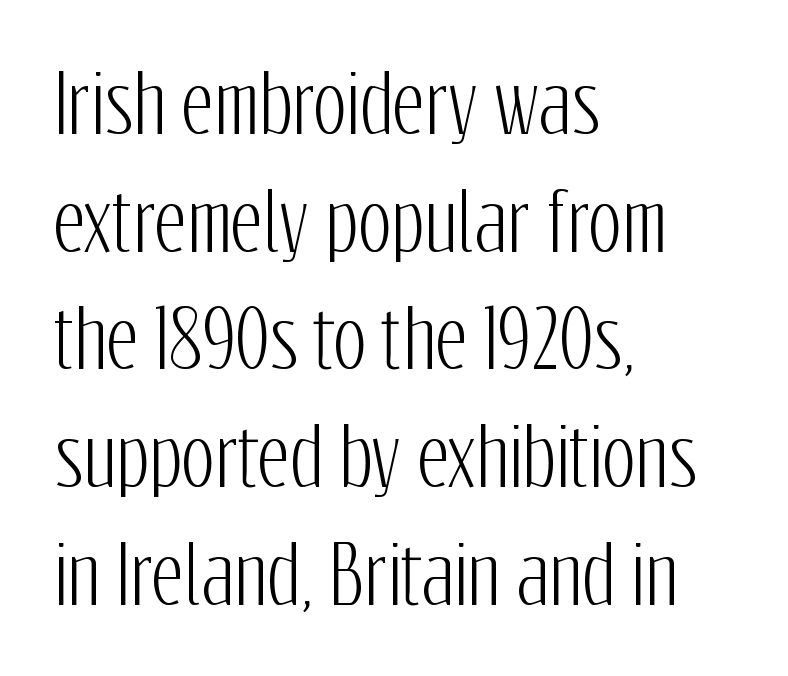
The image shows 79 px condensed sans-serif type, upright; set left-aligned, normal line spacing (1.49x), normal letter spacing, not underlined; low stroke contrast and a medium x-height.
